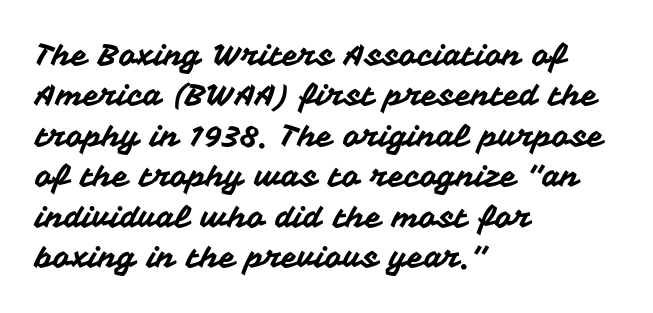
The image shows 30 px sans-serif type; set left-aligned, normal line spacing (1.35x), normal letter spacing, not underlined; medium stroke contrast and a medium x-height.
